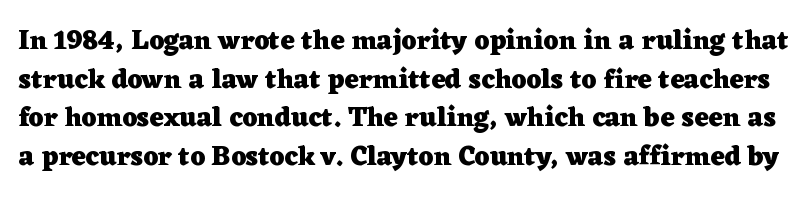
Q: Is the text bold? A: Yes.
Q: Is the text italic (slanted)? A: No, it is upright.
Q: Is the text underlined? A: No.
Q: Is the spacing between letters normal or unusually wide? A: Normal.
Q: Is the spacing between lines tight, normal or loose? A: Normal.
